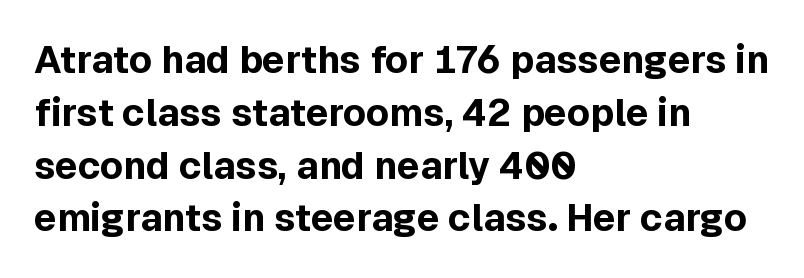
Teacher's note: observe the even left margin — that is flush-left alignment. Heavy, bold letterforms. In terms of posture, this sample is upright. Think of a printed novel: that variable character pitch is what you see here.
